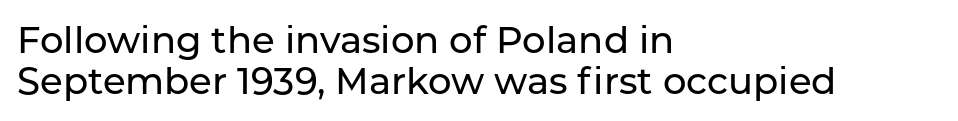
{"serif": "no", "italic": "no", "width": "normal", "stroke_contrast": "low", "x_height": "medium", "monospaced": "no", "underline": "no", "align": "left", "line_spacing": "tight", "line_spacing_ratio": 1.1, "letter_spacing": "normal", "letter_spacing_em": 0.0, "glyph_px": 37}
